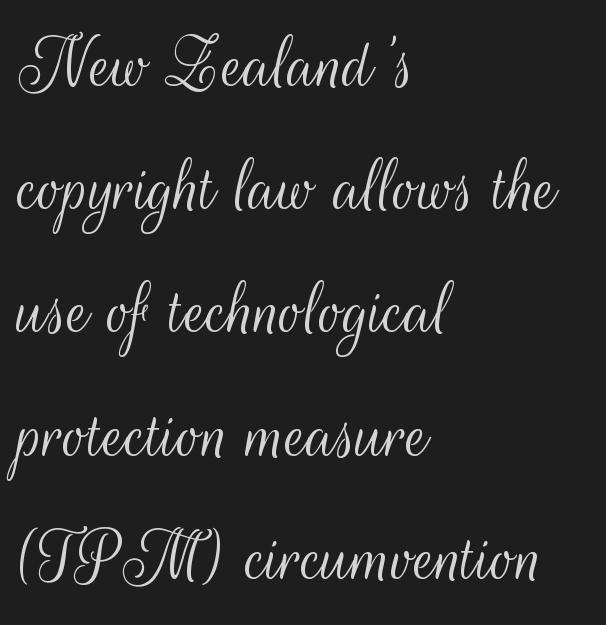
Nothing unusual about the tracking: characters are spaced as the font intends. Spacing verdict: proportional, widths tailored to each character. No feet cap the strokes, marking this as sans-serif type. Honestly, there is no underline to notice here at all.
